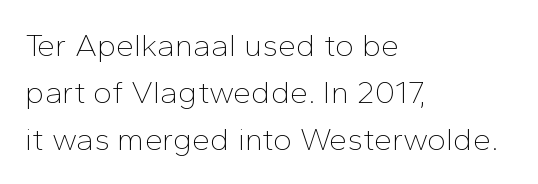
Q: Is the text bold? A: No.
Q: Is the text italic (slanted)? A: No, it is upright.
Q: Is the typeface a serif or a sans-serif typeface? A: Sans-serif.
Q: Is the text underlined? A: No.
Q: How is the paragraph aligned? A: Left-aligned.
Q: Is the spacing between letters normal or unusually wide? A: Normal.
Q: Is the spacing between lines tight, normal or loose? A: Normal.
Q: Width (condensed, normal, or wide)? A: Normal.
Q: Stroke contrast? A: Low.
Q: x-height? A: Medium.
Q: Monospaced? A: No.
